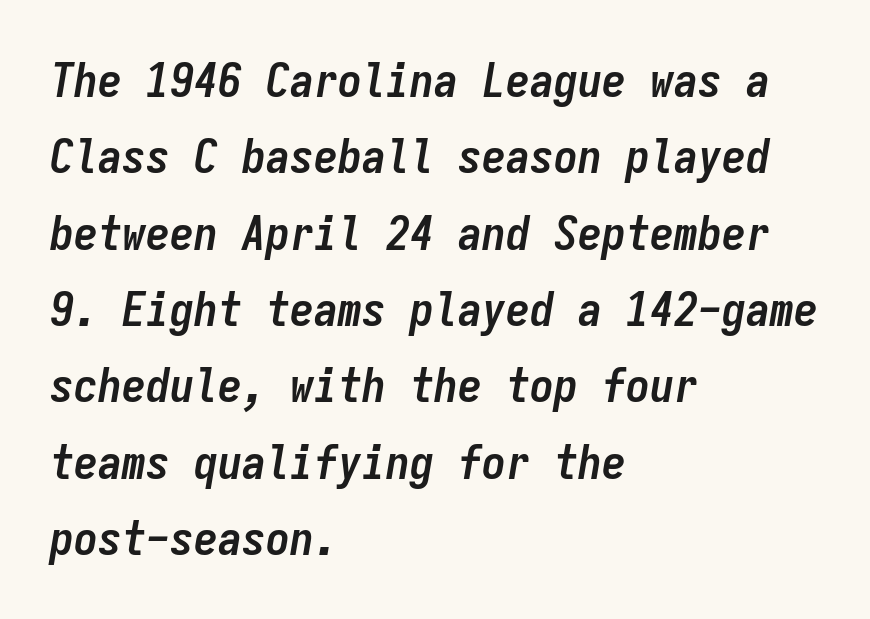
Q: Is the text bold? A: Yes.
Q: Is the text italic (slanted)? A: Yes, it leans right by about 9 degrees.
Q: Is the text underlined? A: No.
Q: How is the paragraph aligned? A: Left-aligned.
Q: Is the spacing between letters normal or unusually wide? A: Normal.
Q: Is the spacing between lines tight, normal or loose? A: Normal.
Q: Width (condensed, normal, or wide)? A: Condensed.
Q: Stroke contrast? A: Low.
Q: x-height? A: Medium.
Q: Monospaced? A: Yes.
